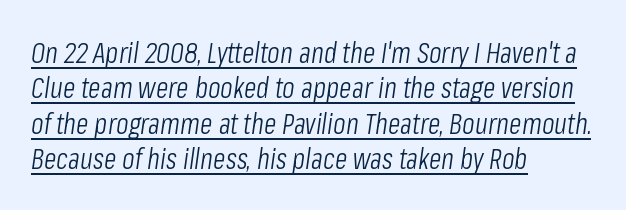
Q: Is the text bold? A: No.
Q: Is the text italic (slanted)? A: Yes, it leans right by about 8 degrees.
Q: Is the text underlined? A: Yes.
Q: How is the paragraph aligned? A: Left-aligned.
Q: Is the spacing between letters normal or unusually wide? A: Normal.
Q: Width (condensed, normal, or wide)? A: Condensed.
Q: Stroke contrast? A: Low.
Q: x-height? A: Medium.
Q: Monospaced? A: No.
